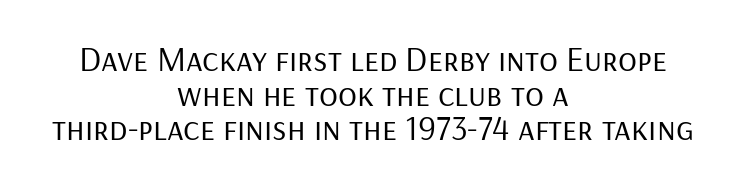
The image shows 35 px regular-weight sans-serif type, upright; set centered, tight line spacing (0.99x), normal letter spacing, not underlined; low stroke contrast and a medium x-height.
